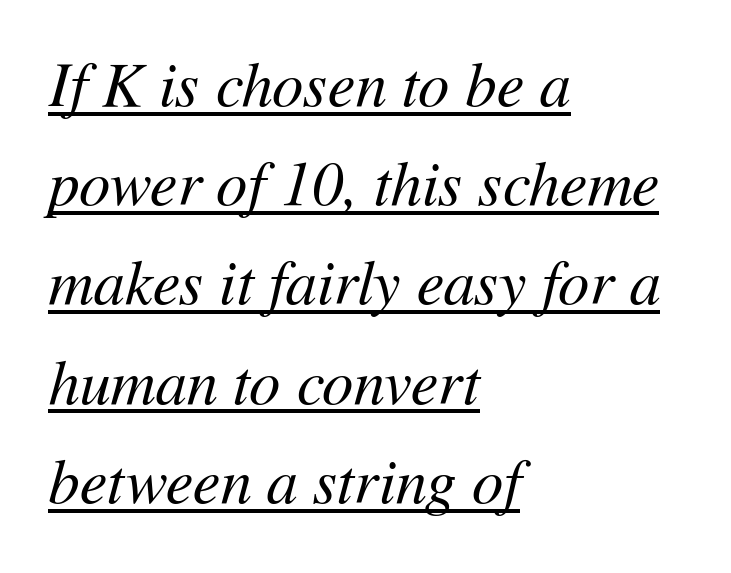
Stems and bowls with no extra thickness — not bold. Baseline-to-baseline distance is the conventional proportion of letter height. Varying glyph widths throughout — classic text-font behaviour. Visually the block forms a straight wall on the left and a jagged coastline on the right. A typesetter would mark this as italic. This rendering features underlined lettering.
